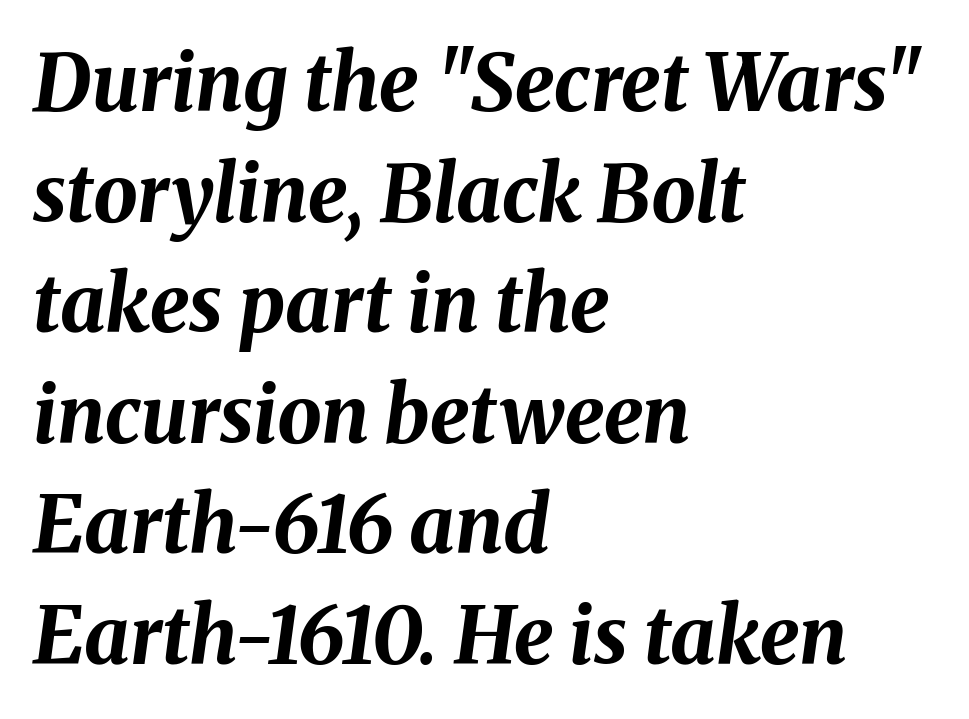
{"italic": "yes", "lean": "right", "slant_degrees": 8, "bold": "yes", "weight": "bold", "width": "normal", "stroke_contrast": "medium", "x_height": "medium", "monospaced": "no", "underline": "no", "align": "left", "line_spacing": "normal", "line_spacing_ratio": 1.4, "letter_spacing": "normal", "letter_spacing_em": 0.0, "glyph_px": 79}
